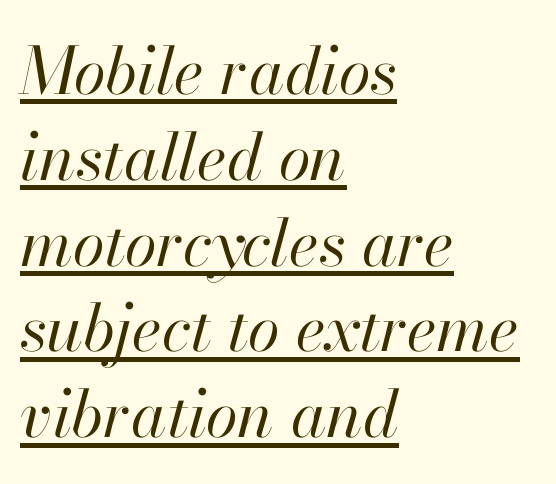
A typesetter would call this proportional, since set widths differ per character. What stands out about the letter spacing? Nothing — it is the standard amount. Counters stay open thanks to moderate or lighter strokes. Characters are canted at an angle relative to the baseline's perpendicular.
